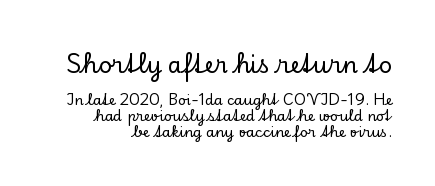
Q: Is the text italic (slanted)? A: No, it is upright.
Q: Is the text underlined? A: No.
Q: Is the spacing between letters normal or unusually wide? A: Normal.
Q: Is the spacing between lines tight, normal or loose? A: Tight.
Q: Which block of text is set in a larger size, the first (top) or the second (bottom)? A: The first (top) one.
